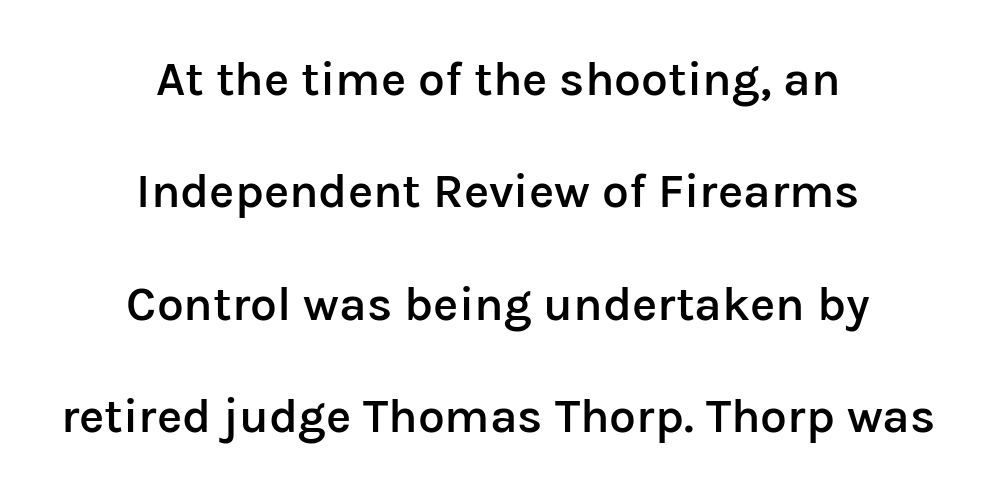
Is there much room between lines? Yes — plenty of vertical air separates them. You could not count columns in this text — the font is proportionally spaced. Words appear dense and cohesive because spacing is normal. Stems and bowls a touch heavier than normal — semibold.
